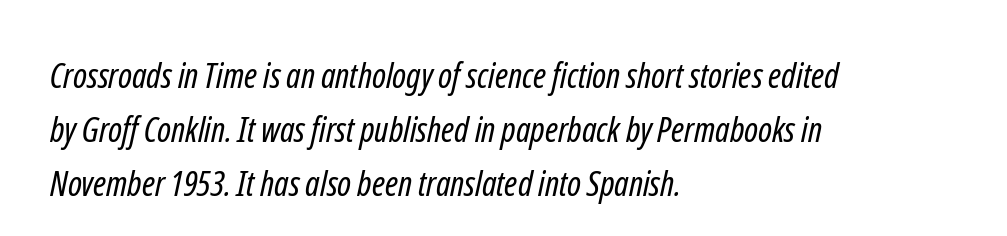
{"serif": "no", "bold": "no", "weight": "regular", "width": "condensed", "stroke_contrast": "low", "x_height": "medium", "monospaced": "no", "underline": "no", "align": "left", "line_spacing": "normal", "line_spacing_ratio": 1.54, "letter_spacing": "normal", "letter_spacing_em": 0.0, "glyph_px": 35}
